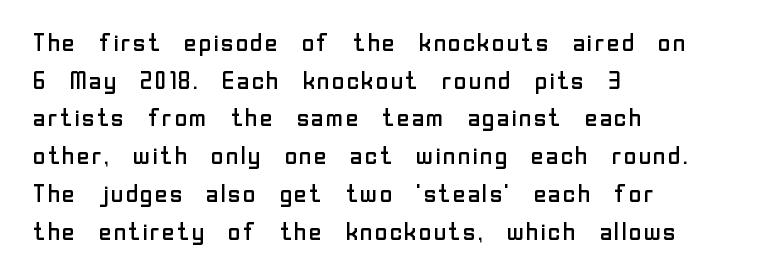
Q: Is the text bold? A: No.
Q: Is the text italic (slanted)? A: No, it is upright.
Q: Is the text underlined? A: No.
Q: How is the paragraph aligned? A: Left-aligned.
Q: Is the spacing between letters normal or unusually wide? A: Normal.
Q: Is the spacing between lines tight, normal or loose? A: Normal.
